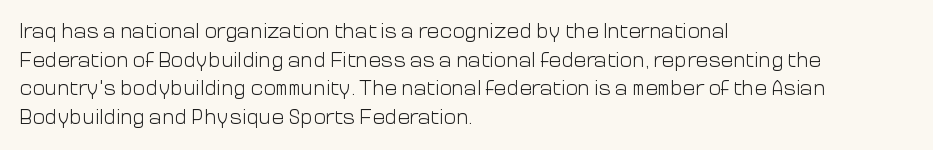
Line beginnings align vertically; line endings do not. Whoever set this chose a conventional vertical rhythm. Stroke mass is kept to a normal reading level or below. Nobody touched the tracking dial on this one.
